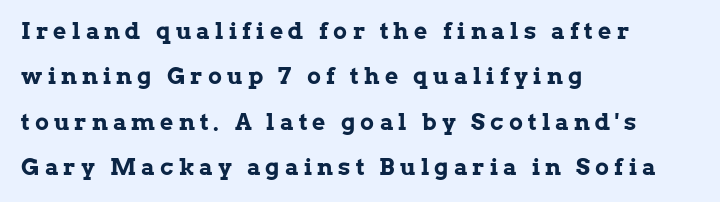
This block would shrink considerably if given ordinary leading; it's expanded now. Here the glyphs are tracked loosely, breaking word shapes into spaced letters. Does the weight exceed regular? Yes, all the way to bold. The typography opts for an upright posture over an oblique one. Teacher's note: observe the even left margin — that is flush-left alignment.
